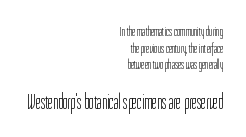
Q: Is the text bold? A: No.
Q: Is the text italic (slanted)? A: No, it is upright.
Q: Is the text underlined? A: No.
Q: How is the paragraph aligned? A: Right-aligned.
Q: Is the spacing between letters normal or unusually wide? A: Normal.
Q: Which block of text is set in a larger size, the first (top) or the second (bottom)? A: The second (bottom) one.
